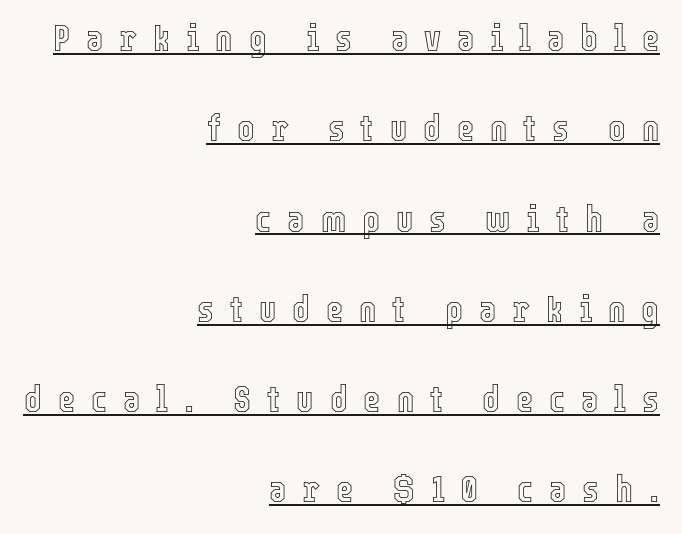
These lines are rendered in a variable-pitch font. There is plenty of visible air inserted between adjacent glyphs. The lines are quadded right. Every character sits straight up, as roman type does. A baseline rule has been typeset under these characters. Notice the wide empty band between every row — that's loose leading.
